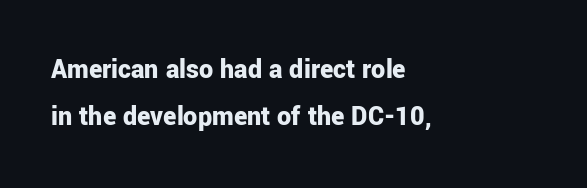
The image shows 28 px bold sans-serif type, upright; set left-aligned, normal line spacing (1.68x), normal letter spacing, not underlined; low stroke contrast and a medium x-height.
